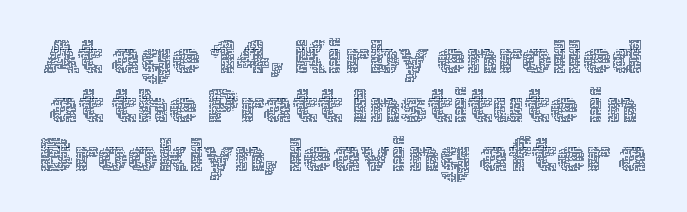
Q: Is the text bold? A: No.
Q: Is the text italic (slanted)? A: No, it is upright.
Q: Is the text underlined? A: No.
Q: Is the spacing between letters normal or unusually wide? A: Normal.
Q: Is the spacing between lines tight, normal or loose? A: Tight.
Q: Width (condensed, normal, or wide)? A: Normal.
Q: x-height? A: Medium.
Q: Monospaced? A: No.
